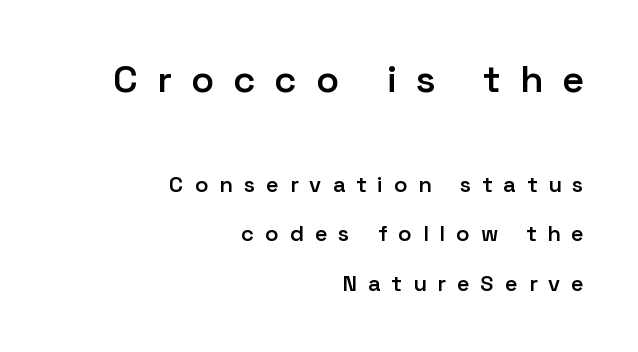
The image shows 38 px semibold sans-serif type, upright; set right-aligned, loose line spacing (2.25x), unusually wide letter spacing (+0.5 em), not underlined; the first (top) block is 1.73x larger; low stroke contrast and a medium x-height.
